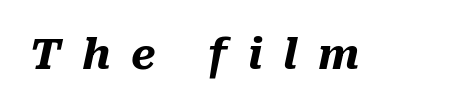
The image shows 42 px heavy type, italic (leaning right); set unusually wide letter spacing (+0.49 em), not underlined; medium stroke contrast and a medium x-height.
